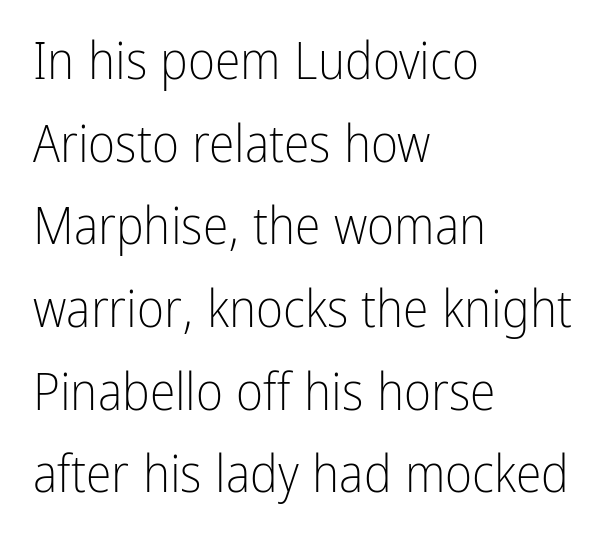
The image shows 52 px light, condensed sans-serif type, upright; set left-aligned, normal line spacing (1.59x), normal letter spacing, not underlined; low stroke contrast and a medium x-height.
